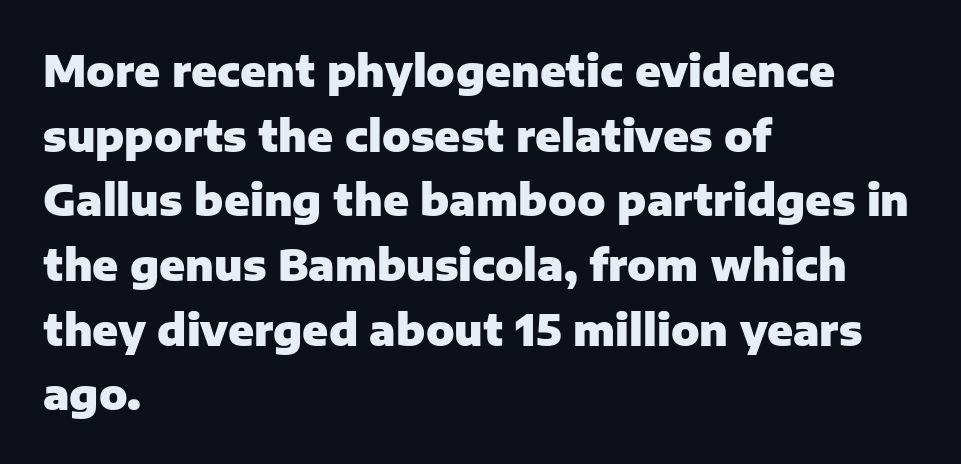
Check the space under the baseline: it is left empty. A typesetter would call this proportional, since set widths differ per character. Does the leading feel generous? No, just average. The type sits square on the baseline with zero lean.
